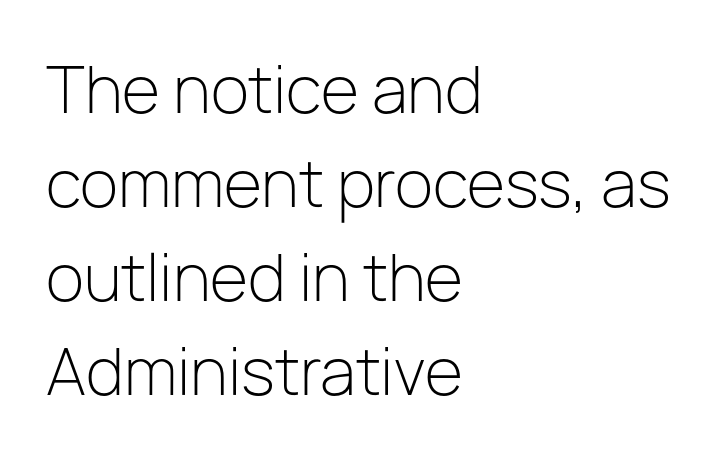
Underline: absent. Classification — sans serif. Letters have the restrained weight of plain body copy at most. Standard letterfit; no display-style spreading of the glyphs.
